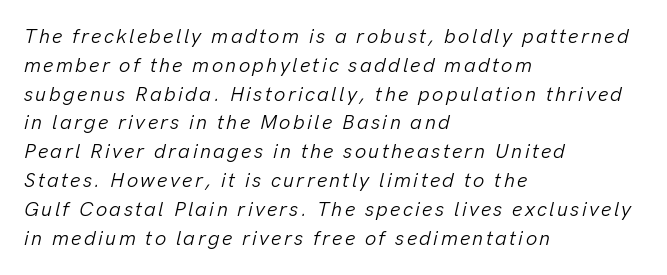
Italic? Definitely — the glyphs are oblique. A clean baseline with only descenders dipping below it. The passage is arranged the way most books set body copy — flush left. The typesetting does not lean heavy: it is not bold. Reading down the column, the eye jumps a familiar distance to each next line.
